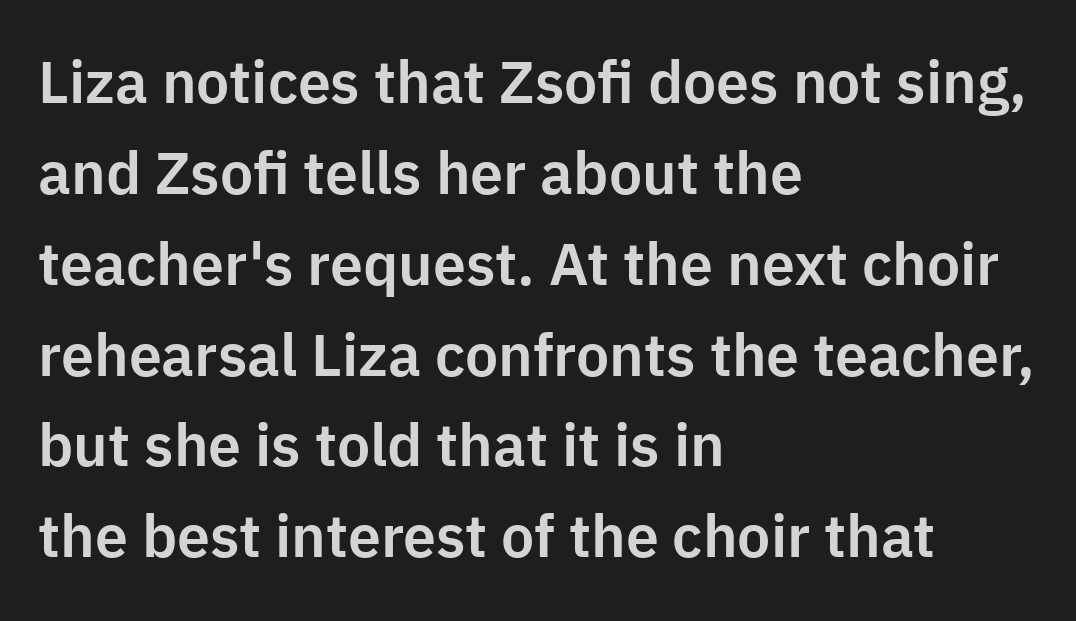
A roman cut, with each character standing at attention. Interline gaps are of average width in this sample. The passage shown has conventional tracking throughout. Does the copy run flush right? No — it runs flush left. Bare-footed words on every line.
